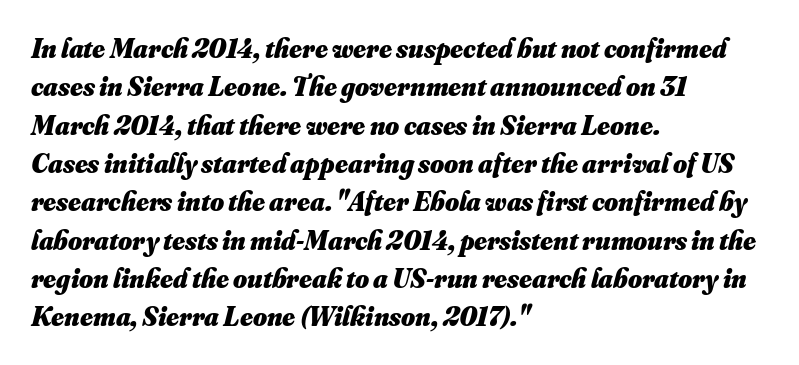
Q: Is the text bold? A: Yes.
Q: Is the text underlined? A: No.
Q: How is the paragraph aligned? A: Left-aligned.
Q: Is the spacing between letters normal or unusually wide? A: Normal.
Q: Is the spacing between lines tight, normal or loose? A: Normal.
